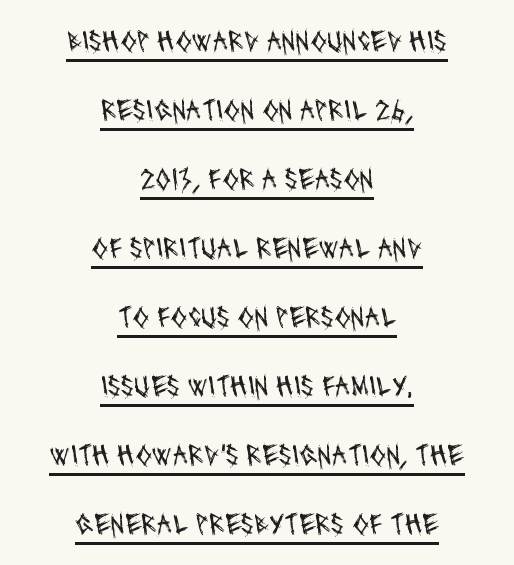
The string is rendered with underlining switched on. These lines stack symmetrically, like a column narrowing and widening about its center. Nobody touched the tracking dial on this one. Widely set lines give the paragraph a tall, airy silhouette. The letterforms sit at book weight or below.
